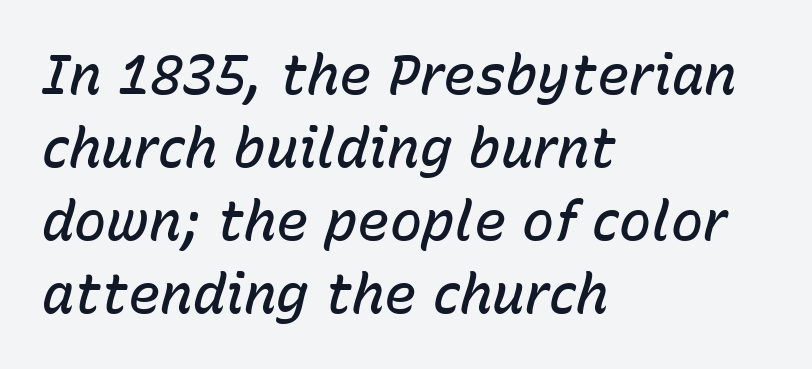
The image shows 54 px semibold type, italic (leaning right); set left-aligned, normal line spacing (1.35x), normal letter spacing, not underlined; low stroke contrast and a medium x-height.
